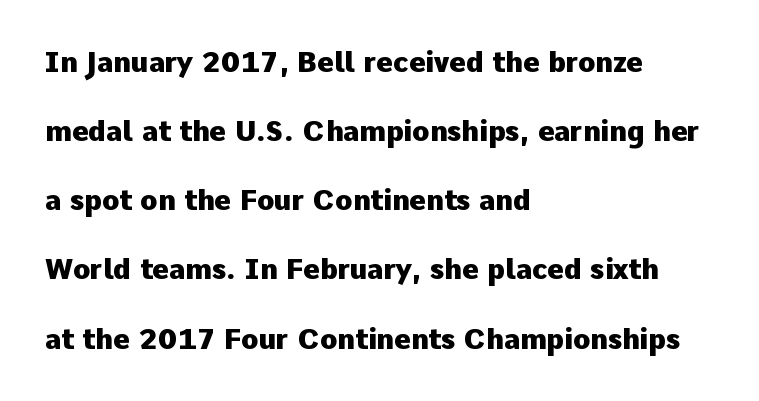
No extra tracking has been applied to these lines. Nothing sits at the stroke ends, so this counts as sans-serif. This rendering uses left alignment, leaving the right contour irregular. A typesetter would call this proportional, since set widths differ per character.
